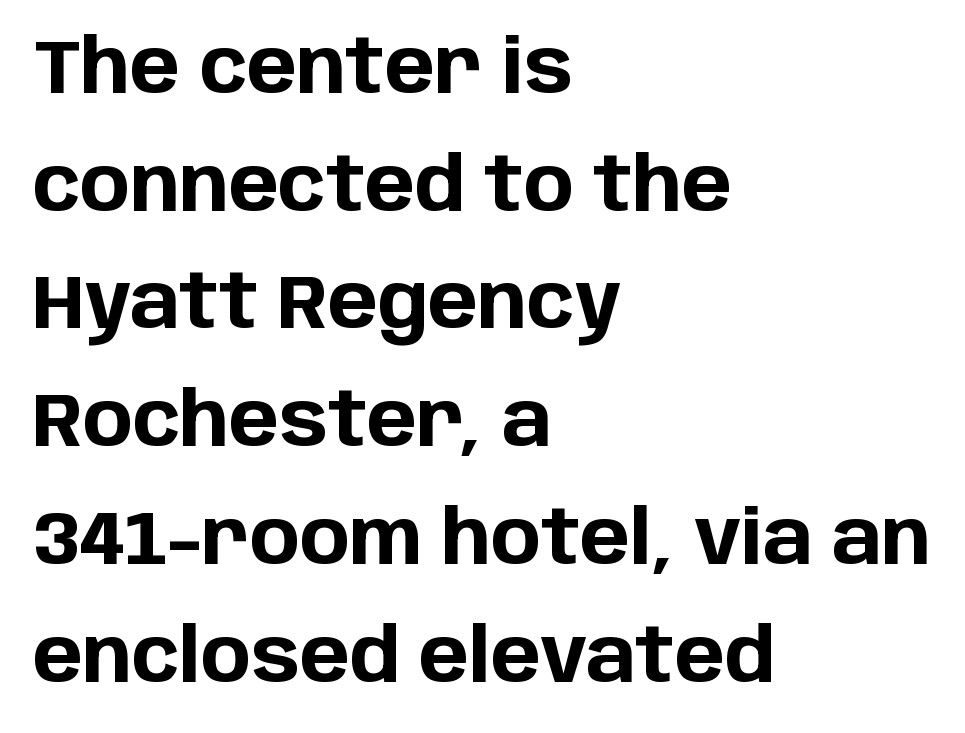
The letters stand upright; this is a roman face. The text was rendered using a sans face with plain stroke endings. Decoration check: the copy has no underline. Emphasis by weight is at full strength: bold.
